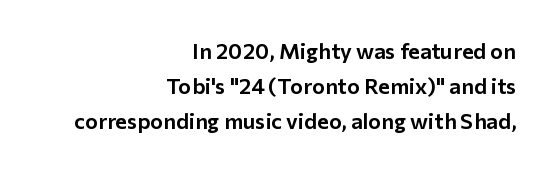
{"italic": "no", "underline": "no", "align": "right", "line_spacing": "normal", "line_spacing_ratio": 1.59, "letter_spacing": "normal", "letter_spacing_em": 0.0, "glyph_px": 22}
